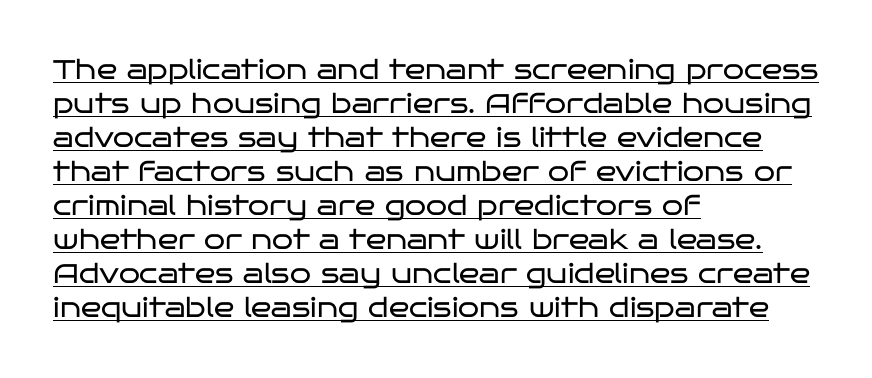
{"italic": "no", "bold": "no", "underline": "yes", "align": "left", "line_spacing": "normal", "line_spacing_ratio": 1.26, "letter_spacing": "normal", "letter_spacing_em": 0.0, "glyph_px": 27}
